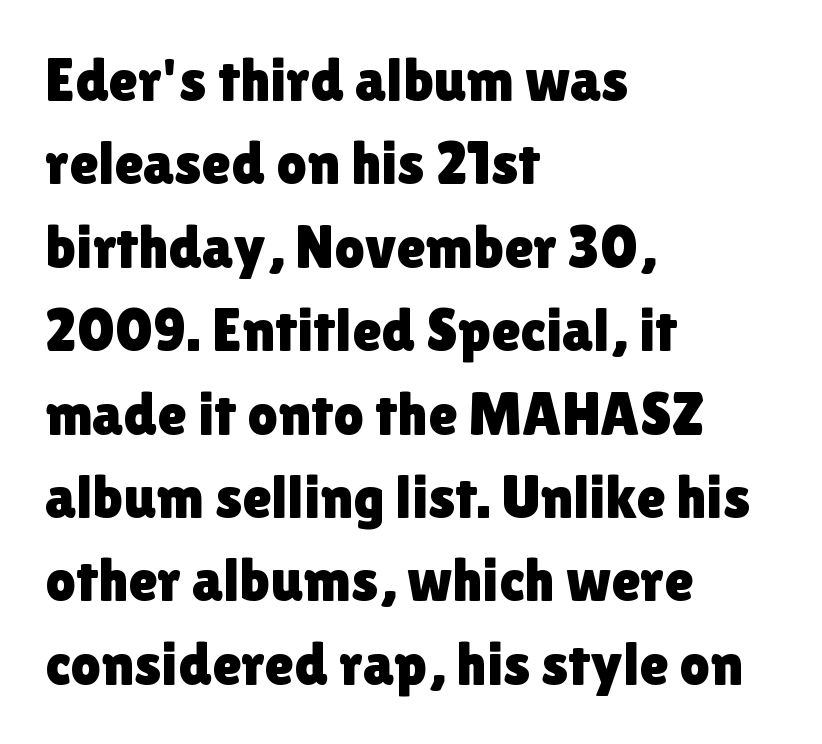
Compared with a centered layout, this one pins lines to the left instead. Rows of type keep a routine distance in the vertical direction. Classification — sans serif. Think of a printed novel: that variable character pitch is what you see here. The horizontal fit of the characters is conventional and even. Italic: no, the glyphs are upright roman.
